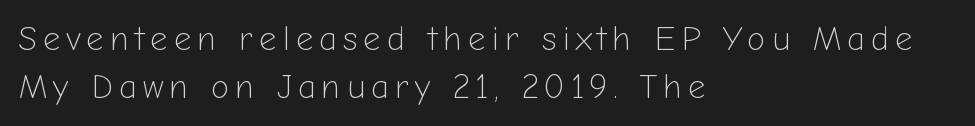
Ordinary non-slanted type is in use. A classic flush-left, rag-right setting is used for this passage. These glyphs show unthickened strokes, regular width or finer. Underlining? Definitely not there. A typesetter would call this leading conventional body-copy spacing. Typographically, this falls in the sans-serif category.
